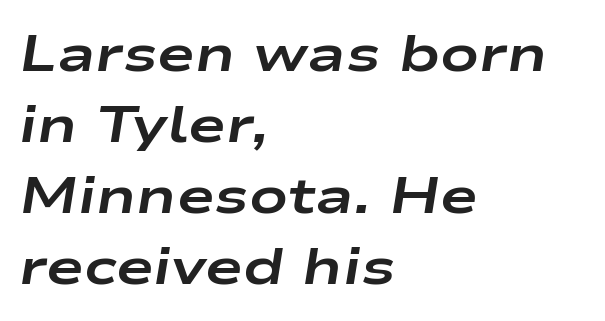
Q: Is the text bold? A: Yes.
Q: Is the text italic (slanted)? A: Yes, it leans right by about 9 degrees.
Q: Is the text underlined? A: No.
Q: How is the paragraph aligned? A: Left-aligned.
Q: Is the spacing between letters normal or unusually wide? A: Normal.
Q: Is the spacing between lines tight, normal or loose? A: Normal.
Q: Width (condensed, normal, or wide)? A: Wide.
Q: Stroke contrast? A: Low.
Q: x-height? A: Medium.
Q: Monospaced? A: No.
